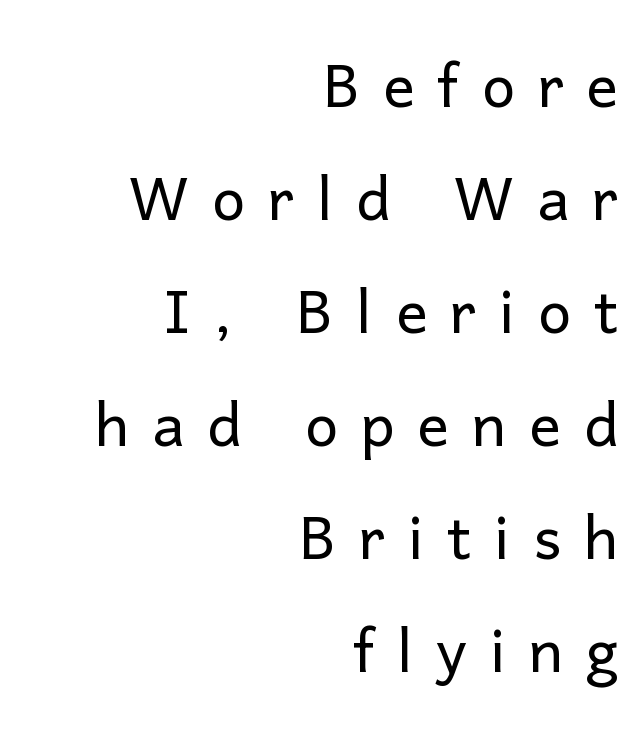
Q: Is the text bold? A: No.
Q: Is the text italic (slanted)? A: No, it is upright.
Q: Is the typeface a serif or a sans-serif typeface? A: Sans-serif.
Q: Is the text underlined? A: No.
Q: How is the paragraph aligned? A: Right-aligned.
Q: Is the spacing between letters normal or unusually wide? A: Unusually wide.
Q: Is the spacing between lines tight, normal or loose? A: Normal.
Q: Width (condensed, normal, or wide)? A: Normal.
Q: Stroke contrast? A: Low.
Q: x-height? A: Medium.
Q: Monospaced? A: No.
